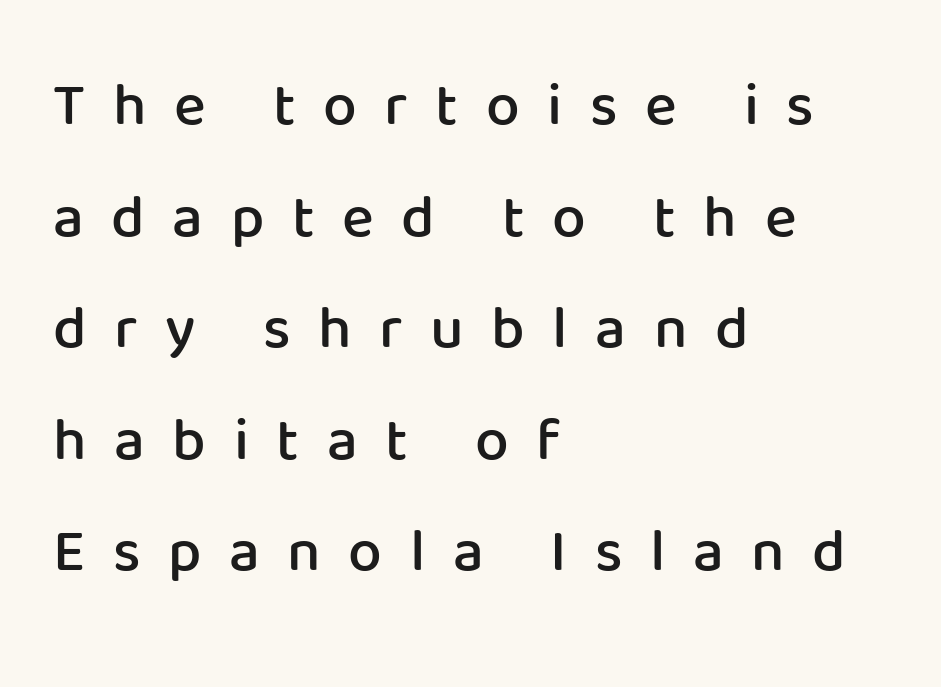
The text was rendered using a sans face with plain stroke endings. Vertical strokes here are truly vertical. The face used here is proportionally spaced, like ordinary book or web type. Weight: semibold (demi). Short and long lines alike share a common starting point at left.
